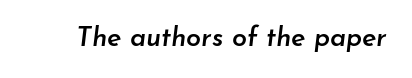
{"italic": "yes", "lean": "right", "slant_degrees": 7, "bold": "semi", "underline": "no", "letter_spacing": "normal", "letter_spacing_em": 0.0, "glyph_px": 27}
